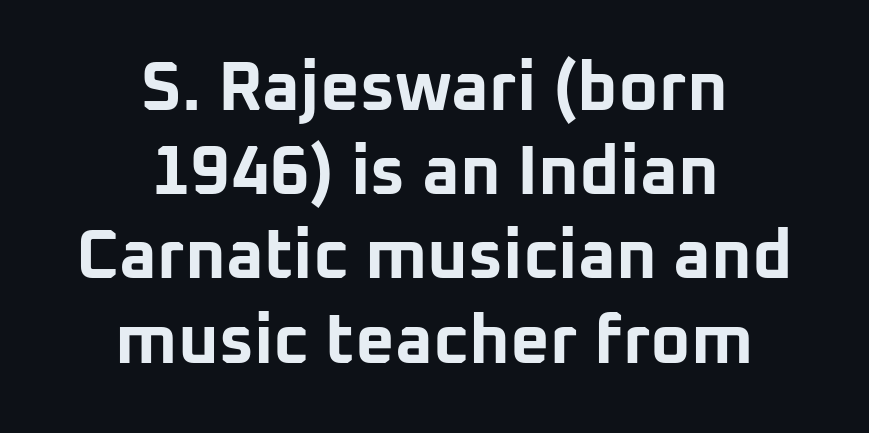
The image shows 69 px bold sans-serif type, upright; set centered, line spacing 1.22x, normal letter spacing, not underlined; low stroke contrast and a medium x-height.
